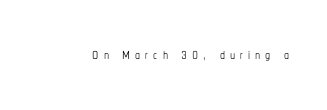
Rule under the text: the space is simply empty. Every character sits straight up, as roman type does. This is not heavy type; no bold has been used. Tracking value appears strongly positive — letters spread wide.
